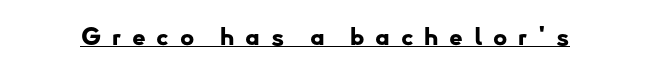
The image shows 24 px bold type, upright; set unusually wide letter spacing (+0.44 em), underlined.
